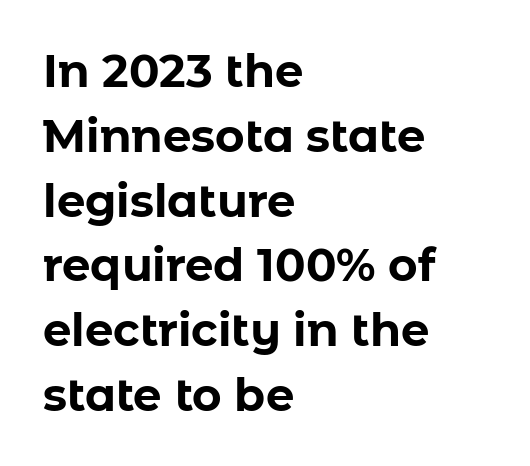
{"serif": "no", "italic": "no", "bold": "yes", "weight": "bold", "width": "normal", "stroke_contrast": "low", "x_height": "medium", "monospaced": "no", "underline": "no", "align": "left", "line_spacing": "normal", "line_spacing_ratio": 1.44, "letter_spacing": "normal", "letter_spacing_em": 0.0, "glyph_px": 45}
